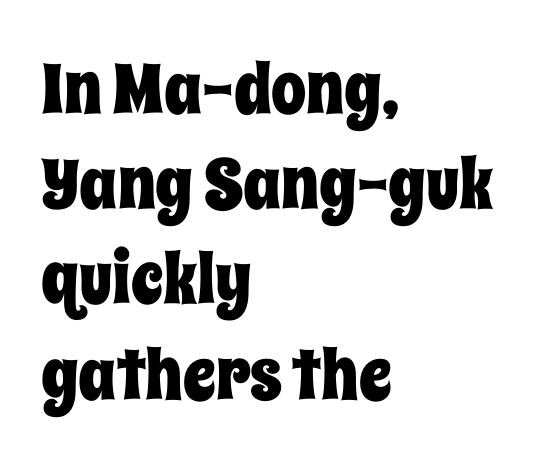
{"italic": "no", "width": "condensed", "stroke_contrast": "low", "x_height": "large", "monospaced": "no", "underline": "no", "align": "left", "line_spacing": "normal", "line_spacing_ratio": 1.36, "letter_spacing": "normal", "letter_spacing_em": 0.0, "glyph_px": 70}
